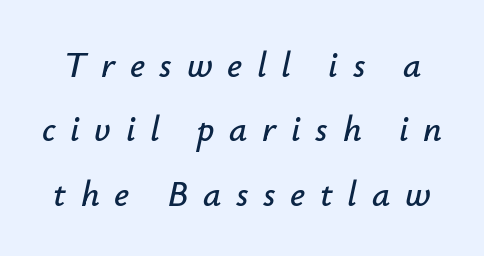
{"italic": "yes", "lean": "right", "slant_degrees": 12, "width": "normal", "stroke_contrast": "low", "x_height": "small", "monospaced": "no", "underline": "no", "line_spacing_ratio": 1.79, "letter_spacing": "wide", "letter_spacing_em": 0.41, "glyph_px": 36}
